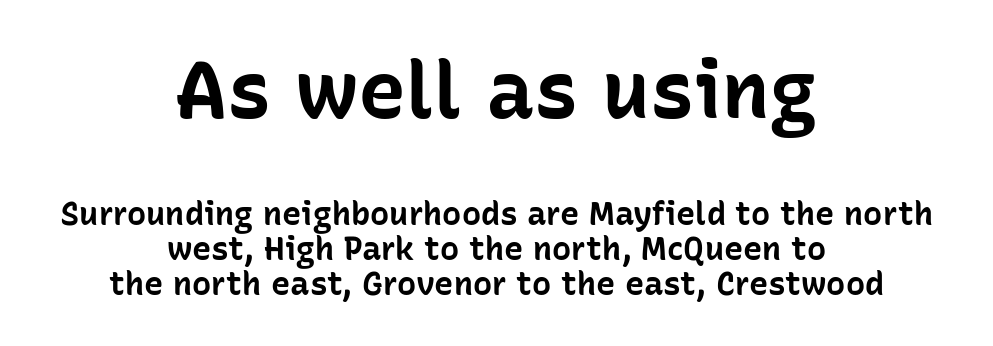
{"serif": "no", "italic": "no", "bold": "yes", "weight": "bold", "width": "normal", "stroke_contrast": "low", "x_height": "medium", "monospaced": "no", "underline": "no", "align": "center", "line_spacing": "tight", "line_spacing_ratio": 1.1, "letter_spacing": "normal", "letter_spacing_em": 0.0, "larger_block": "first", "size_ratio": 2.5, "glyph_px": 80}
